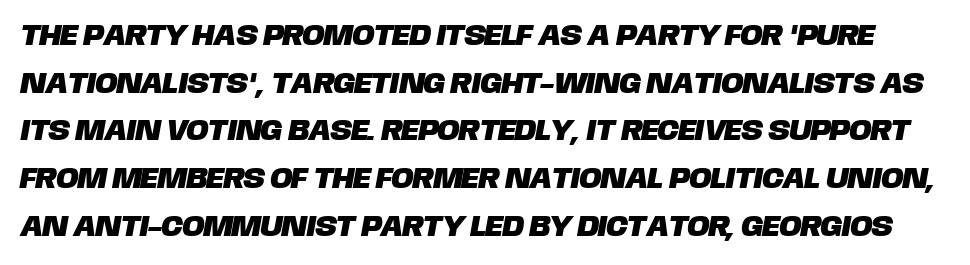
The image shows 30 px sans-serif type; set normal line spacing (1.59x), normal letter spacing, not underlined; low stroke contrast and a large x-height.
